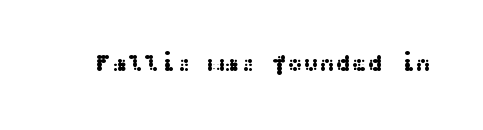
Observe the ordinary spacing: letters are neighbours, not strangers. Underline: absent. Rendered with straight, roman letterforms.
